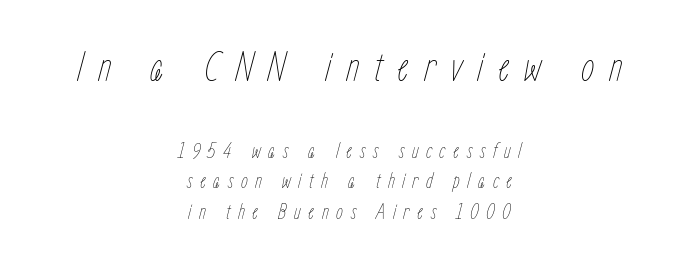
{"italic": "yes", "lean": "right", "slant_degrees": 15, "bold": "no", "weight": "thin", "width": "condensed", "stroke_contrast": "low", "x_height": "medium", "monospaced": "no", "underline": "no", "align": "center", "line_spacing": "normal", "line_spacing_ratio": 1.4, "letter_spacing": "wide", "letter_spacing_em": 0.34, "larger_block": "first", "size_ratio": 1.95, "glyph_px": 43}
